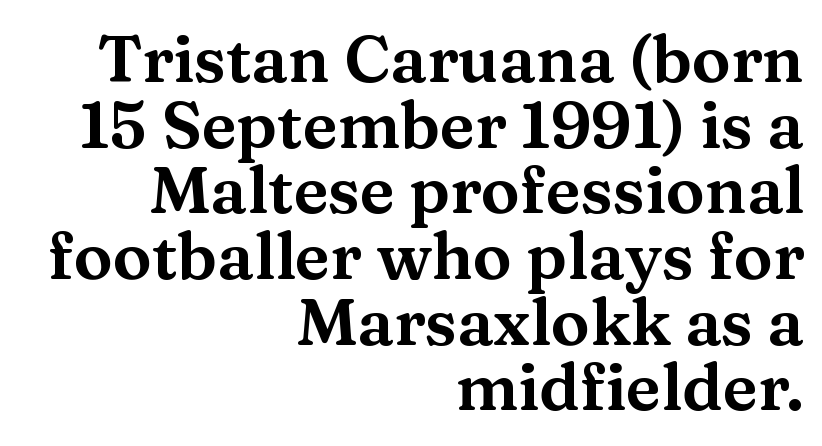
The image shows 65 px wide serif type, upright; set right-aligned, tight line spacing (1.01x), normal letter spacing, not underlined; medium stroke contrast and a medium x-height.
